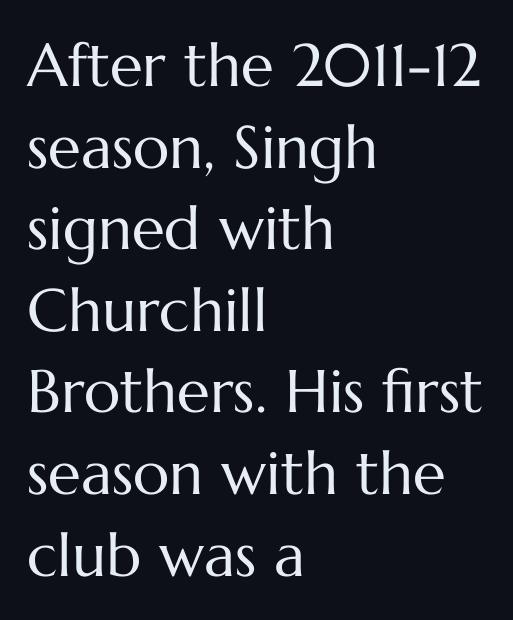
Q: Is the text bold? A: No.
Q: Is the text italic (slanted)? A: No, it is upright.
Q: Is the text underlined? A: No.
Q: How is the paragraph aligned? A: Left-aligned.
Q: Is the spacing between letters normal or unusually wide? A: Normal.
Q: Is the spacing between lines tight, normal or loose? A: Normal.
Q: Width (condensed, normal, or wide)? A: Normal.
Q: Stroke contrast? A: Medium.
Q: x-height? A: Medium.
Q: Monospaced? A: No.
